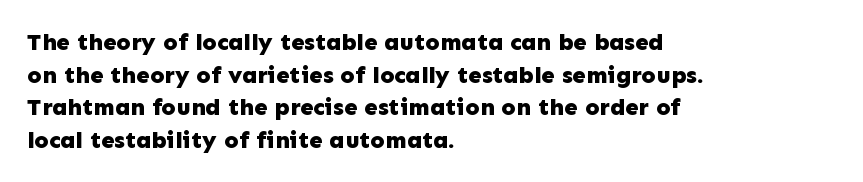
Q: Is the text bold? A: Yes.
Q: Is the text italic (slanted)? A: No, it is upright.
Q: Is the text underlined? A: No.
Q: How is the paragraph aligned? A: Left-aligned.
Q: Is the spacing between letters normal or unusually wide? A: Normal.
Q: Is the spacing between lines tight, normal or loose? A: Normal.
